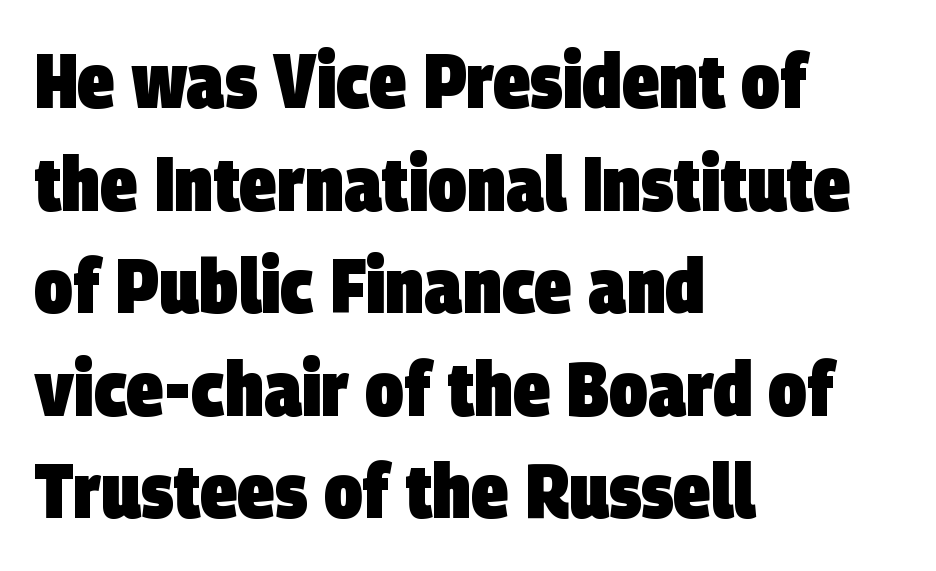
Is there much room between lines? A standard amount, neither cramped nor airy. Spacing verdict: proportional, widths tailored to each character. The horizontal fit of the characters is conventional and even. Students, this is bold: see how much ink each stroke carries.
